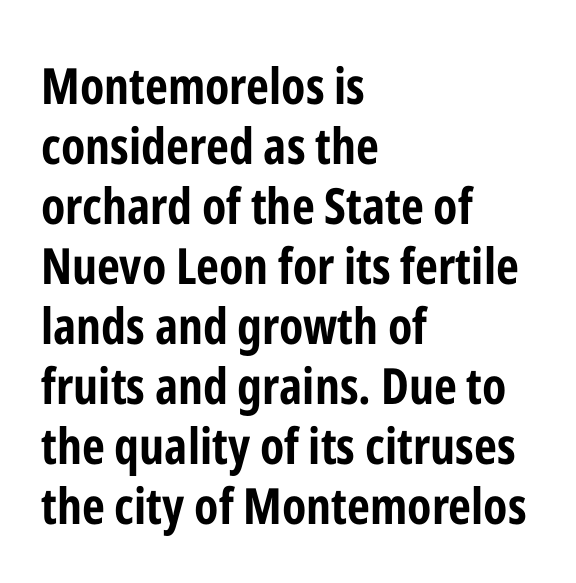
{"serif": "no", "italic": "no", "bold": "yes", "weight": "bold", "width": "condensed", "stroke_contrast": "low", "x_height": "medium", "monospaced": "no", "underline": "no", "align": "left", "line_spacing_ratio": 1.2, "letter_spacing": "normal", "letter_spacing_em": 0.0, "glyph_px": 50}
